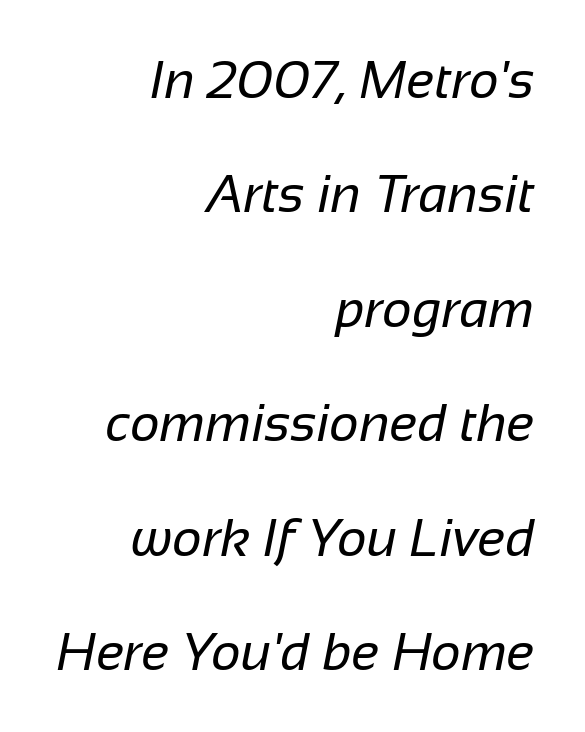
{"serif": "no", "bold": "no", "weight": "regular", "width": "normal", "stroke_contrast": "low", "x_height": "medium", "monospaced": "no", "underline": "no", "align": "right", "line_spacing": "loose", "line_spacing_ratio": 2.2, "letter_spacing": "normal", "letter_spacing_em": 0.0, "glyph_px": 52}
